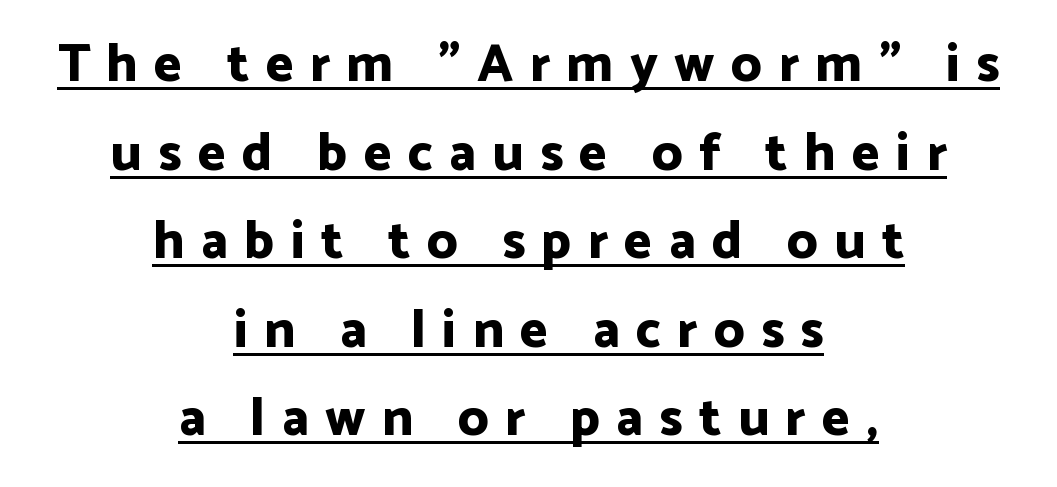
Look at the bottom of the vertical strokes: they stop flat, with no serifs. This rendering widens character spacing well past its baseline value. A roman cut, with each character standing at attention. Every word sits above its own underline. Every row of glyphs is offset so its center matches the block's center. Spacing verdict: proportional, widths tailored to each character.
